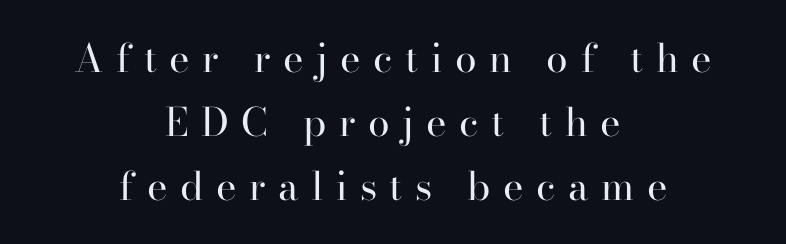
The strokes carry an ordinary text weight at most. Neither beginnings nor endings align; midpoints do. This sample uses a serif face. The letters stand upright; this is a roman face. What stands out about the letter spacing? Its width — letters are far apart. The rendering uses a moderate line-height, typical for paragraphs.
